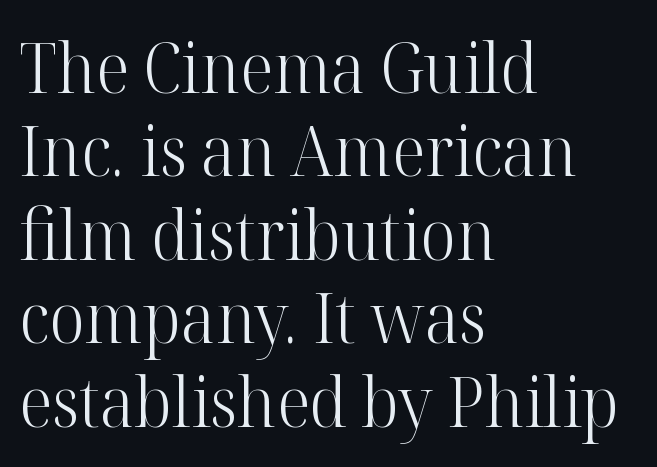
Q: Is the text bold? A: No.
Q: Is the text italic (slanted)? A: No, it is upright.
Q: Is the typeface a serif or a sans-serif typeface? A: Serif.
Q: Is the text underlined? A: No.
Q: How is the paragraph aligned? A: Left-aligned.
Q: Is the spacing between letters normal or unusually wide? A: Normal.
Q: Width (condensed, normal, or wide)? A: Normal.
Q: Stroke contrast? A: High.
Q: x-height? A: Medium.
Q: Monospaced? A: No.
